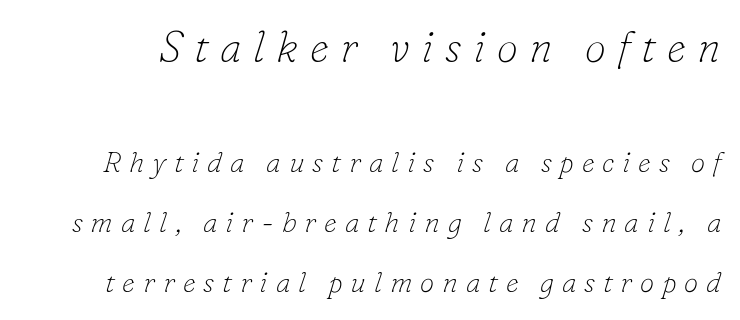
The image shows 43 px thin serif type, italic (leaning right); set loose line spacing (2.08x), unusually wide letter spacing (+0.27 em), not underlined; the first (top) block is 1.48x larger; low stroke contrast and a small x-height.
